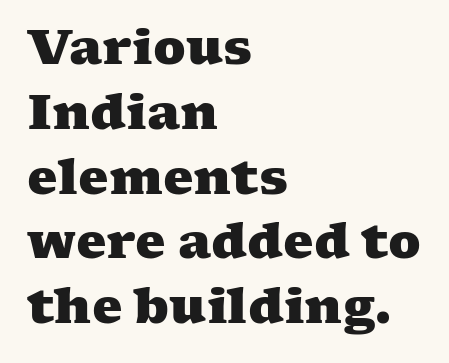
The image shows 48 px heavy, wide serif type; set left-aligned, normal line spacing (1.35x), normal letter spacing, not underlined; medium stroke contrast and a medium x-height.
